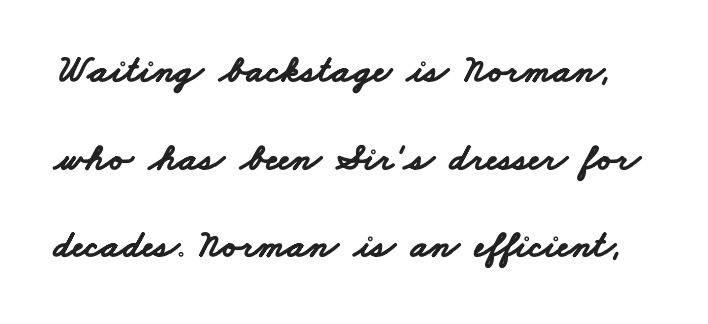
Between one letter and the next there's only the usual sliver of space. Descender tails drop into unmarked territory. Character widths vary here, with narrow letters taking less room than wide ones. The typesetting leans heavy: a genuine bold.
